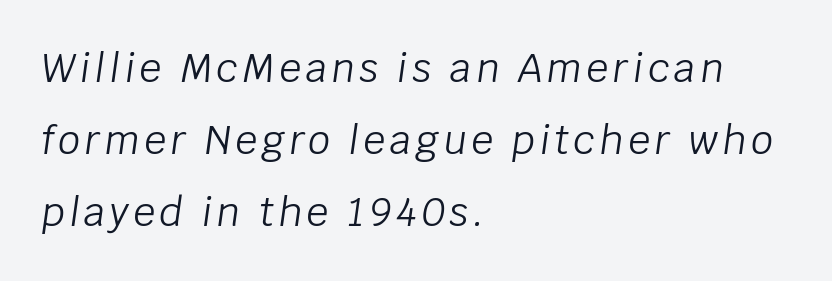
Q: Is the text bold? A: No.
Q: Is the text italic (slanted)? A: Yes, it leans right by about 8 degrees.
Q: Is the text underlined? A: No.
Q: How is the paragraph aligned? A: Left-aligned.
Q: Width (condensed, normal, or wide)? A: Normal.
Q: Stroke contrast? A: Low.
Q: x-height? A: Large.
Q: Monospaced? A: No.
